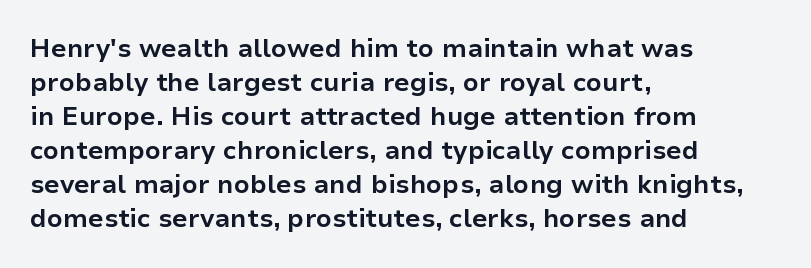
The image shows 26 px bold type, upright; set left-aligned, normal line spacing (1.31x), normal letter spacing, not underlined.
